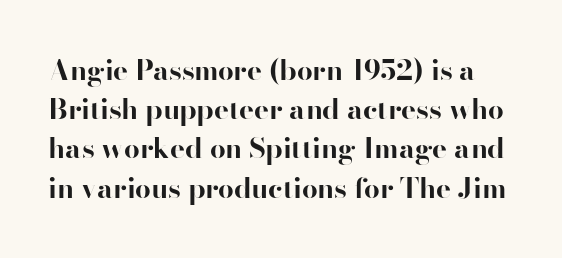
{"serif": "no", "italic": "no", "bold": "yes", "weight": "bold", "width": "normal", "stroke_contrast": "high", "x_height": "small", "monospaced": "no", "underline": "no", "line_spacing": "normal", "line_spacing_ratio": 1.4, "letter_spacing": "normal", "letter_spacing_em": 0.0, "glyph_px": 28}
